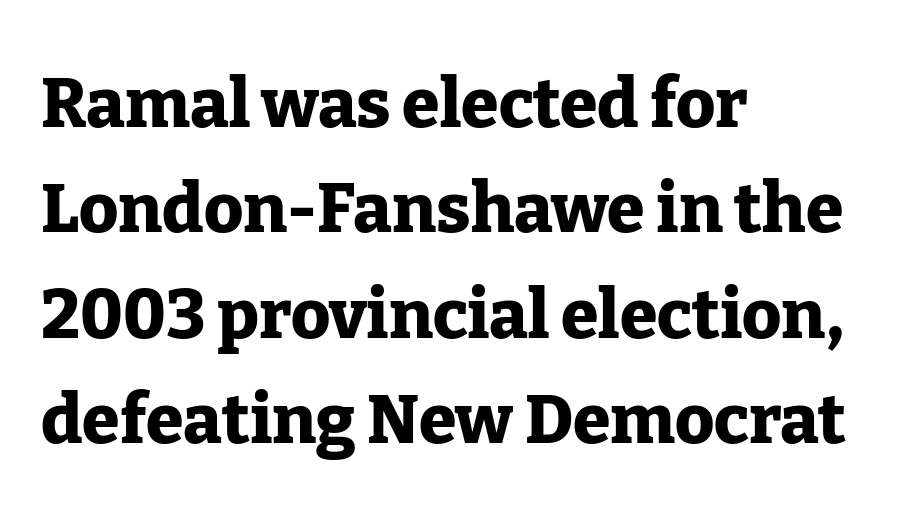
{"serif": "yes", "italic": "no", "bold": "yes", "weight": "heavy", "width": "normal", "stroke_contrast": "low", "x_height": "medium", "monospaced": "no", "underline": "no", "align": "left", "line_spacing": "normal", "line_spacing_ratio": 1.55, "letter_spacing": "normal", "letter_spacing_em": 0.0, "glyph_px": 68}
